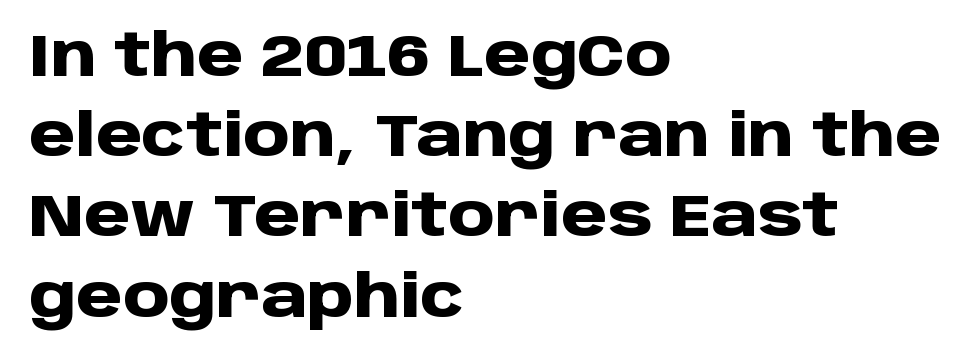
The type family on display is of the sans-serif kind. Bold? Absolutely — the strokes are thick and heavy. Looks like regular typesetting: each glyph gets only the width it needs. Reading down the block, your eye returns to a fixed left position each line. Normally led — the rows are evenly, conventionally spaced. A typesetter would call this zero additional tracking.
